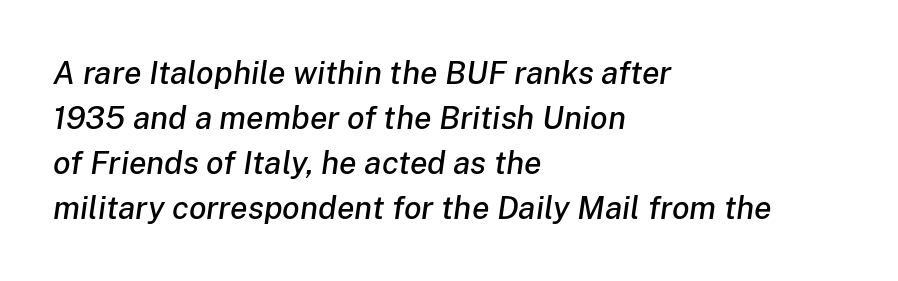
{"italic": "yes", "lean": "right", "slant_degrees": 8, "width": "normal", "stroke_contrast": "low", "x_height": "medium", "monospaced": "no", "underline": "no", "align": "left", "line_spacing": "normal", "line_spacing_ratio": 1.41, "letter_spacing": "normal", "letter_spacing_em": 0.0, "glyph_px": 32}
